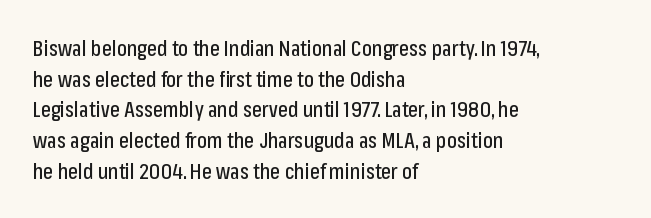
The image shows 21 px text type, upright; set left-aligned, normal line spacing (1.46x), normal letter spacing, not underlined.
